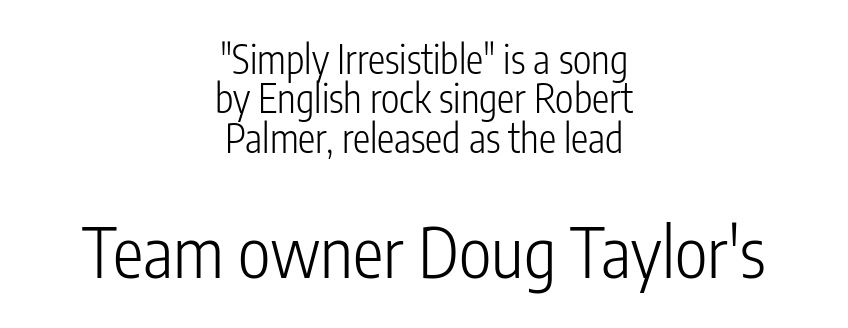
Q: Is the text bold? A: No.
Q: Is the text italic (slanted)? A: No, it is upright.
Q: Is the typeface a serif or a sans-serif typeface? A: Sans-serif.
Q: Is the text underlined? A: No.
Q: How is the paragraph aligned? A: Centered.
Q: Is the spacing between letters normal or unusually wide? A: Normal.
Q: Is the spacing between lines tight, normal or loose? A: Tight.
Q: Which block of text is set in a larger size, the first (top) or the second (bottom)? A: The second (bottom) one.
Q: Width (condensed, normal, or wide)? A: Condensed.
Q: Stroke contrast? A: Low.
Q: x-height? A: Medium.
Q: Monospaced? A: No.
